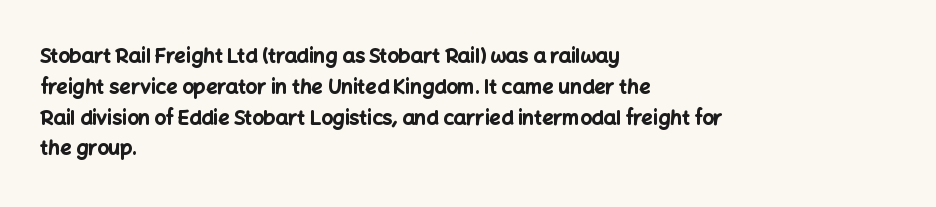
Q: Is the text bold? A: Yes.
Q: Is the text italic (slanted)? A: No, it is upright.
Q: Is the text underlined? A: No.
Q: How is the paragraph aligned? A: Left-aligned.
Q: Is the spacing between letters normal or unusually wide? A: Normal.
Q: Is the spacing between lines tight, normal or loose? A: Normal.
